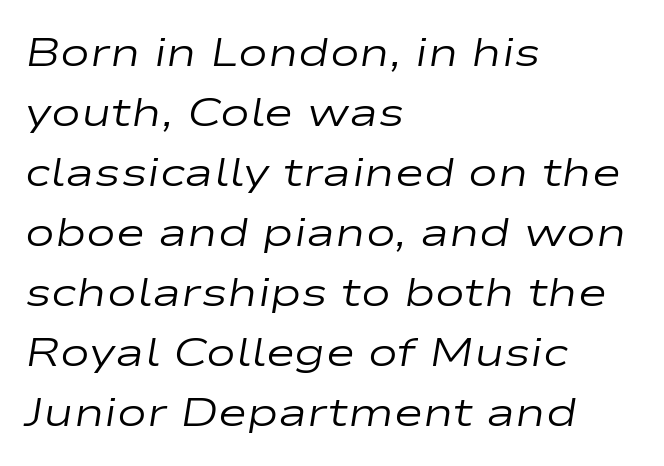
{"italic": "yes", "lean": "right", "slant_degrees": 9, "bold": "no", "weight": "regular", "width": "wide", "stroke_contrast": "low", "x_height": "medium", "monospaced": "no", "underline": "no", "align": "left", "line_spacing": "normal", "line_spacing_ratio": 1.5, "letter_spacing": "normal", "letter_spacing_em": 0.0, "glyph_px": 40}
